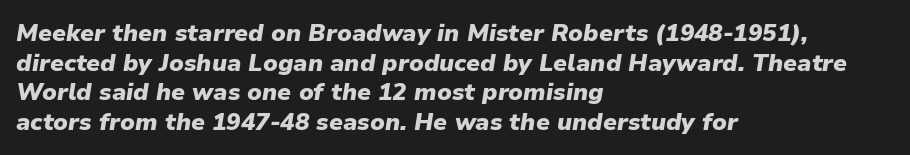
The space beneath each line is pristine and unruled. In terms of letterspacing, this is plain default setting. The glyphs have the mass of a bold cut. It's the slanting kind of type. The typesetter chose a ragged-right arrangement here.
